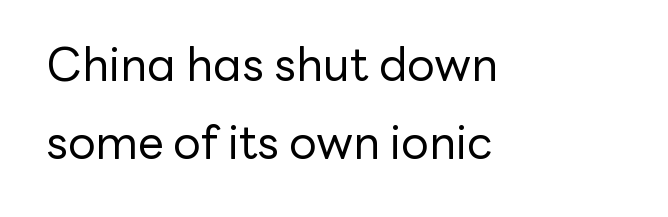
{"serif": "no", "italic": "no", "bold": "no", "weight": "regular", "width": "normal", "stroke_contrast": "low", "x_height": "medium", "monospaced": "no", "underline": "no", "align": "left", "line_spacing": "normal", "line_spacing_ratio": 1.69, "letter_spacing": "normal", "letter_spacing_em": 0.0, "glyph_px": 46}
